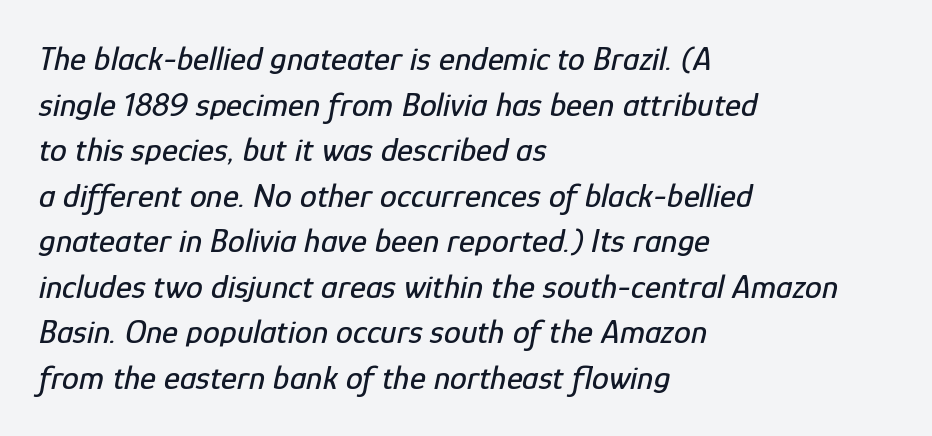
{"italic": "yes", "lean": "right", "slant_degrees": 12, "width": "condensed", "stroke_contrast": "low", "x_height": "medium", "monospaced": "no", "underline": "no", "align": "left", "line_spacing": "normal", "line_spacing_ratio": 1.34, "letter_spacing": "normal", "letter_spacing_em": 0.0, "glyph_px": 34}
